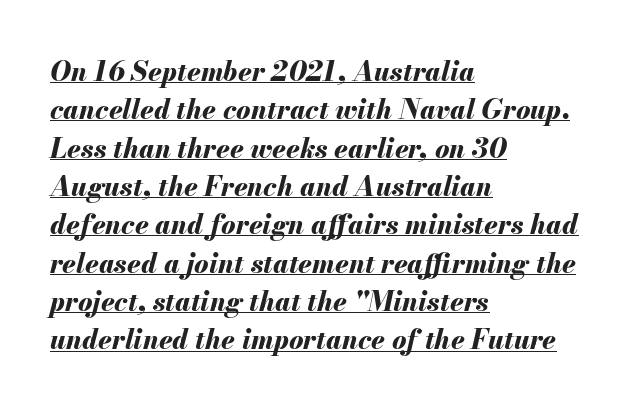
Q: Is the text bold? A: Yes.
Q: Is the text italic (slanted)? A: Yes, it leans right by about 13 degrees.
Q: Is the text underlined? A: Yes.
Q: How is the paragraph aligned? A: Left-aligned.
Q: Is the spacing between letters normal or unusually wide? A: Normal.
Q: Is the spacing between lines tight, normal or loose? A: Normal.
